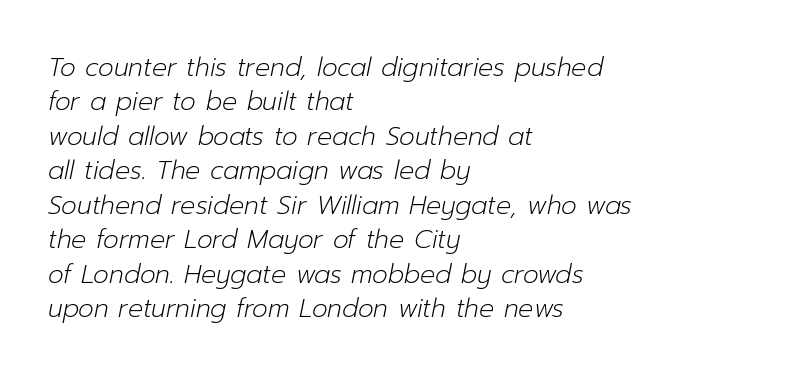
Q: Is the text bold? A: No.
Q: Is the text italic (slanted)? A: Yes, it leans right by about 12 degrees.
Q: Is the text underlined? A: No.
Q: How is the paragraph aligned? A: Left-aligned.
Q: Is the spacing between letters normal or unusually wide? A: Normal.
Q: Is the spacing between lines tight, normal or loose? A: Normal.
